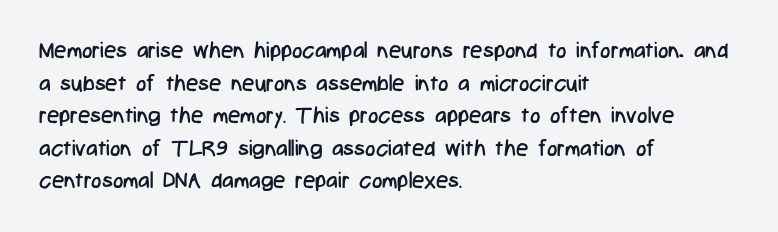
Rows of type keep a routine distance in the vertical direction. The space beneath each line is pristine and unruled. Which margin do the lines hug? The left one — the right edge is uneven. The letterforms sit shoulder to shoulder at normal distance.
